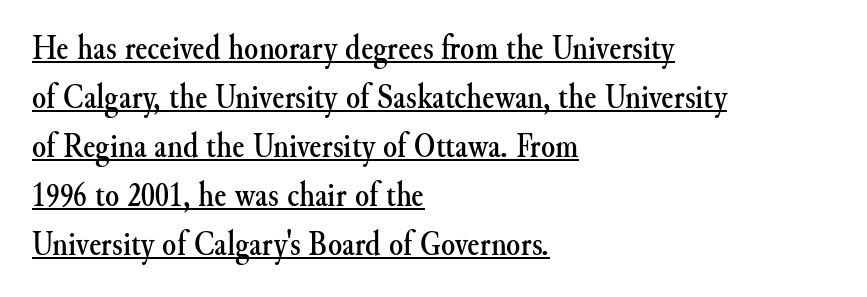
The paragraph has a hard left edge and a soft right edge. The face used here is rendered with its standard letterfit. The typography opts for an upright posture over an oblique one. If you measured baseline to baseline, you'd find a middling distance. Every word sits above its own underline. Serifs: yes, visible at the terminals of the letterforms.
